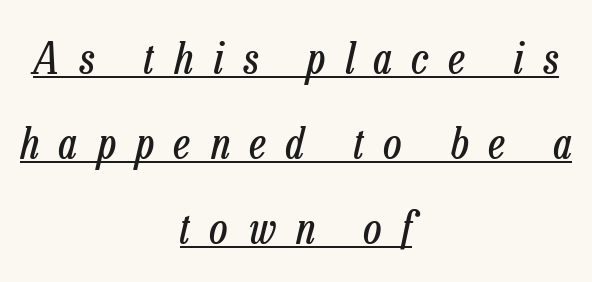
Line spacing here is loose. The paragraph shown floats in the horizontal middle. Looks like regular typesetting: each glyph gets only the width it needs. Honestly, the letter spacing is so wide it's the main thing you notice.
